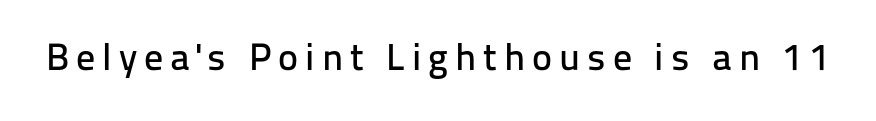
The image shows 38 px sans-serif type, upright; set not underlined; low stroke contrast and a medium x-height.
